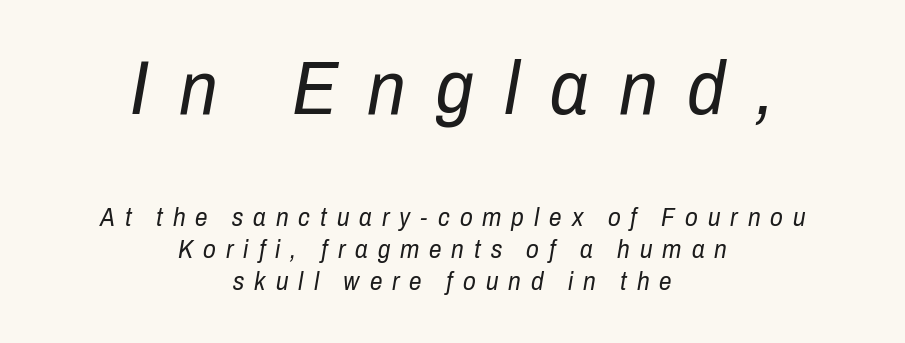
Q: Is the text bold? A: No.
Q: Is the text italic (slanted)? A: Yes, it leans right by about 10 degrees.
Q: Is the text underlined? A: No.
Q: How is the paragraph aligned? A: Centered.
Q: Is the spacing between letters normal or unusually wide? A: Unusually wide.
Q: Is the spacing between lines tight, normal or loose? A: Normal.
Q: Which block of text is set in a larger size, the first (top) or the second (bottom)? A: The first (top) one.
Q: Width (condensed, normal, or wide)? A: Condensed.
Q: Stroke contrast? A: Low.
Q: x-height? A: Medium.
Q: Monospaced? A: No.
